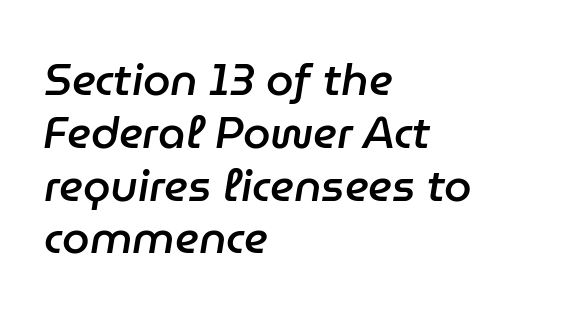
Type without underlining. There's an unmistakable incline to the writing here. Is this a fixed-width face? No — the glyphs have proportional, varying widths. These words are printed semibold, heavier than regular yet not bold. This sample uses plain, unmodified letter spacing.
